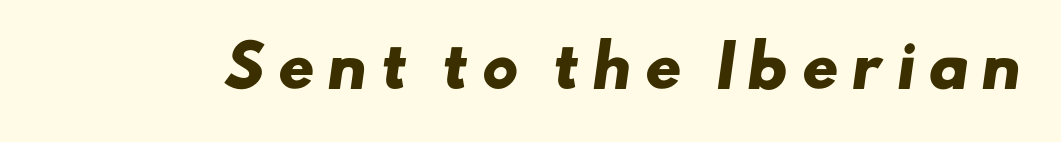
The image shows 57 px heavy, wide sans-serif type; set unusually wide letter spacing (+0.21 em), not underlined; low stroke contrast and a small x-height.
